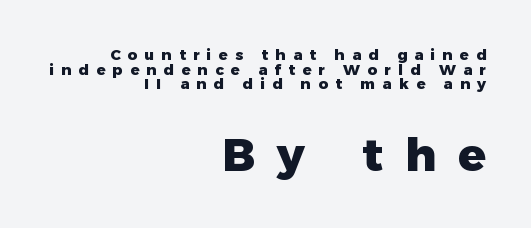
{"serif": "no", "italic": "no", "bold": "yes", "weight": "heavy", "width": "normal", "stroke_contrast": "low", "x_height": "medium", "monospaced": "no", "underline": "no", "align": "right", "line_spacing": "tight", "line_spacing_ratio": 0.98, "letter_spacing": "wide", "letter_spacing_em": 0.48, "larger_block": "second", "size_ratio": 3.07, "glyph_px": 46}
